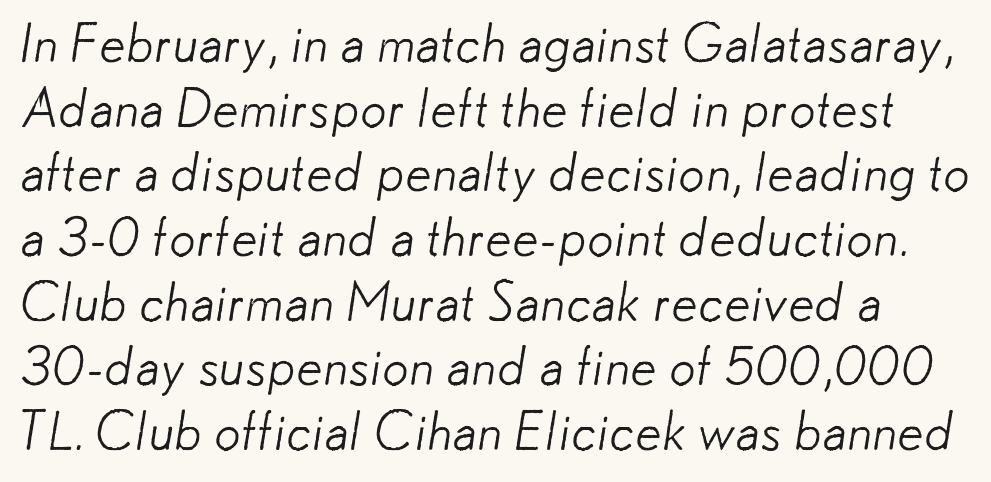
The image shows 53 px light sans-serif type; set line spacing 1.22x, normal letter spacing, not underlined; low stroke contrast and a small x-height.
